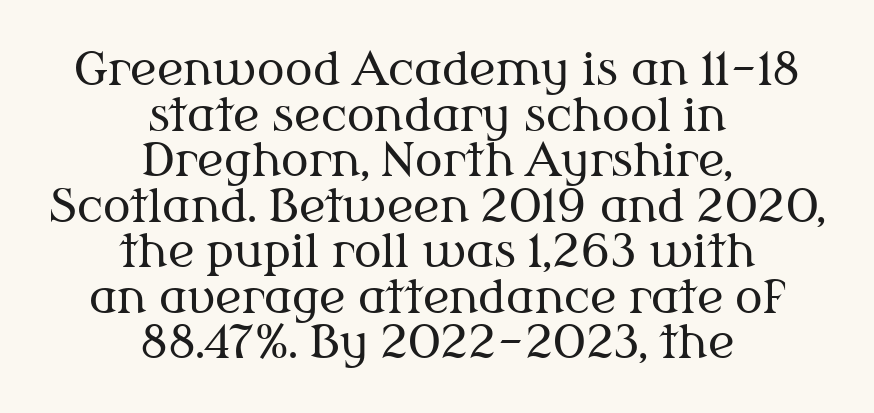
This rendering leaves character spacing at its baseline value. Rows of type sit shoulder to shoulder in the vertical direction. Is this a heavy cut? Hardly; it is regular or lighter. These lines are centered, leaving both edges ragged. The lettering holds an erect, upright posture throughout.
